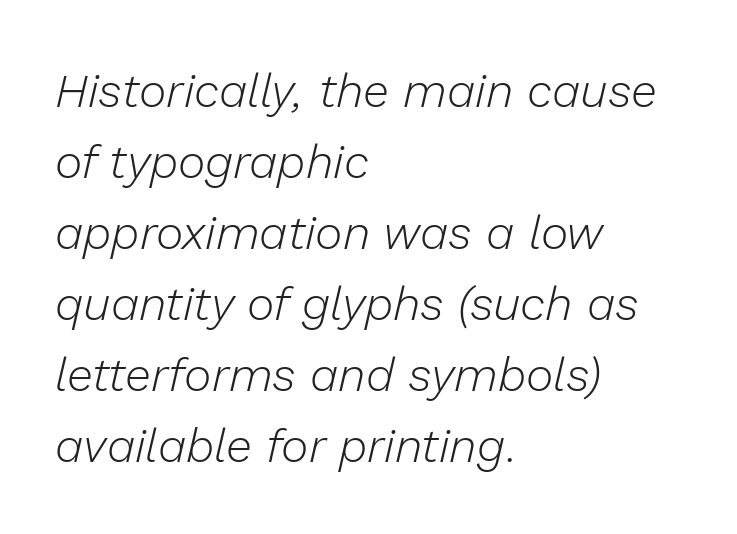
The image shows 47 px light type, italic (leaning right); set left-aligned, normal line spacing (1.51x), normal letter spacing, not underlined; low stroke contrast and a medium x-height.
